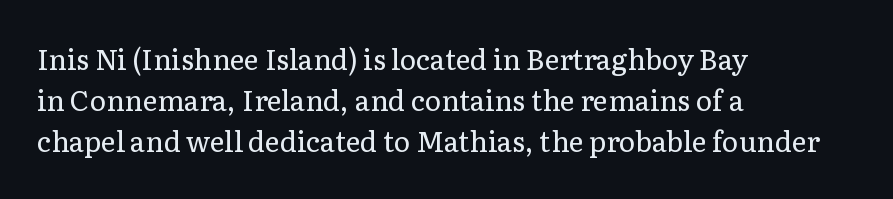
Q: Is the text bold? A: No.
Q: Is the text italic (slanted)? A: No, it is upright.
Q: Is the typeface a serif or a sans-serif typeface? A: Serif.
Q: Is the text underlined? A: No.
Q: How is the paragraph aligned? A: Left-aligned.
Q: Is the spacing between letters normal or unusually wide? A: Normal.
Q: Is the spacing between lines tight, normal or loose? A: Normal.
Q: Width (condensed, normal, or wide)? A: Normal.
Q: Stroke contrast? A: Low.
Q: x-height? A: Medium.
Q: Monospaced? A: No.
